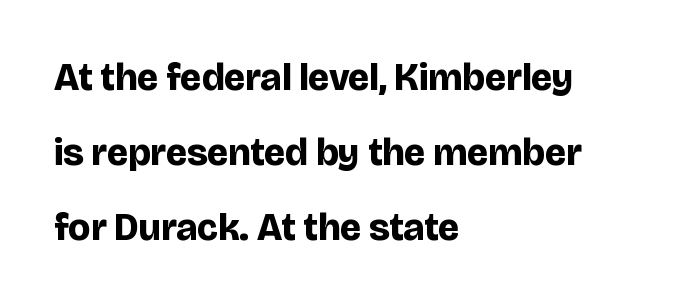
The image shows 38 px bold sans-serif type, upright; set left-aligned, loose line spacing (1.97x), normal letter spacing, not underlined; low stroke contrast and a large x-height.
